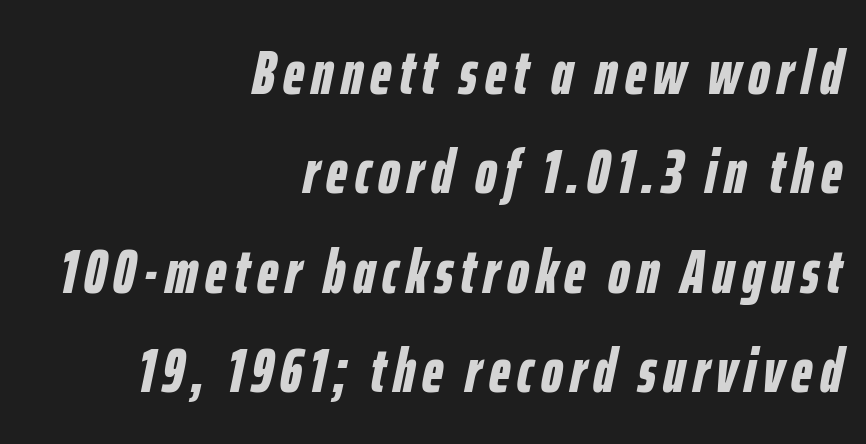
The image shows 61 px bold, condensed type, italic (leaning right); set right-aligned, normal line spacing (1.63x), not underlined; low stroke contrast and a medium x-height.
